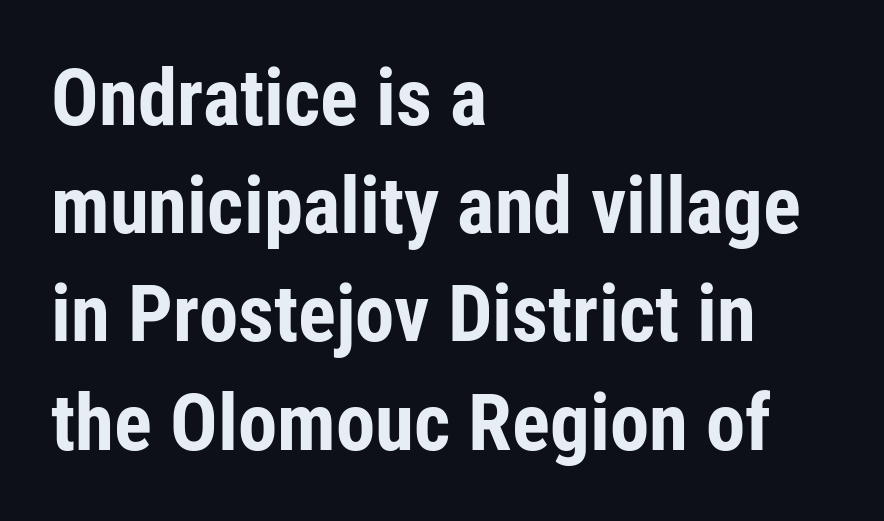
The letters stand upright; this is a roman face. Look at the stroke-to-counter ratio: heavy, a bold. Line beginnings align vertically; line endings do not. Characters follow at the spacing the type designer built in. The rendering uses a moderate line-height, typical for paragraphs. This is sans-serif lettering, the kind often seen on screens and signage.
